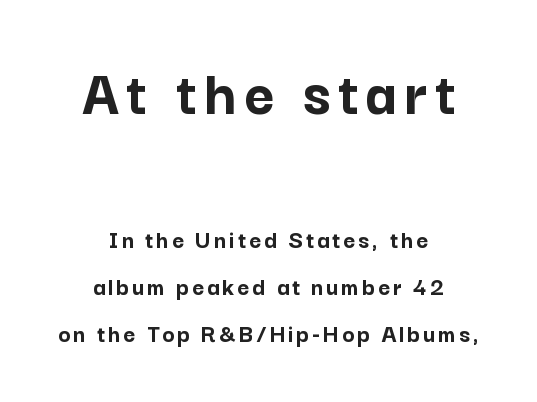
Q: Is the text bold? A: Yes.
Q: Is the text italic (slanted)? A: No, it is upright.
Q: Is the typeface a serif or a sans-serif typeface? A: Sans-serif.
Q: Is the text underlined? A: No.
Q: How is the paragraph aligned? A: Centered.
Q: Which block of text is set in a larger size, the first (top) or the second (bottom)? A: The first (top) one.
Q: Width (condensed, normal, or wide)? A: Normal.
Q: Stroke contrast? A: Low.
Q: x-height? A: Medium.
Q: Monospaced? A: No.
